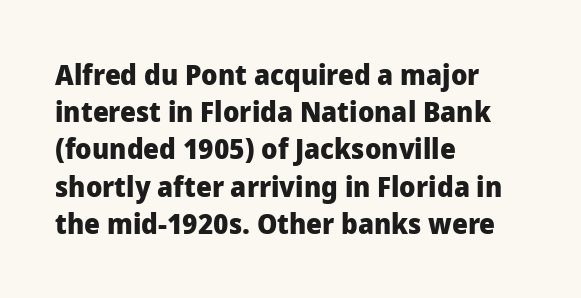
The image shows 28 px heavy sans-serif type, upright; set left-aligned, normal line spacing (1.33x), normal letter spacing, not underlined; low stroke contrast and a medium x-height.
